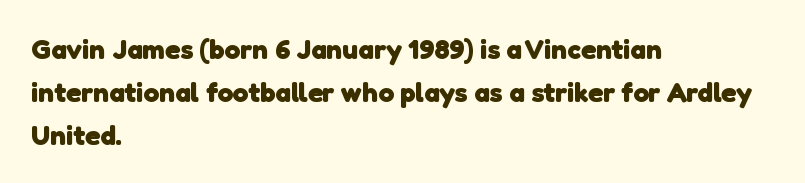
{"serif": "no", "bold": "yes", "weight": "heavy", "width": "normal", "stroke_contrast": "low", "x_height": "medium", "monospaced": "no", "underline": "no", "align": "left", "line_spacing": "normal", "line_spacing_ratio": 1.53, "letter_spacing": "normal", "letter_spacing_em": 0.0, "glyph_px": 28}
